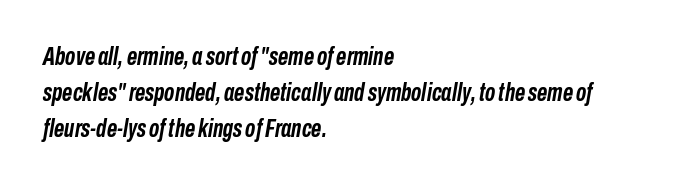
Regarding leading, the lines here are spaced in the standard way. The face used here has the dense, thick strokes of a bold. In terms of letterspacing, this is plain default setting. Check the space under the baseline: it is left empty.
